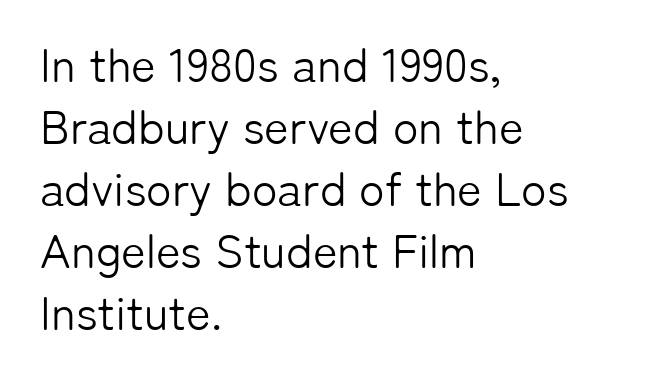
The rag falls on the right side of this text block. What stands out about the letter spacing? Nothing — it is the standard amount. This rendering features lettering with no underline. Does the lettering tilt? It doesn't — this is upright. One glance says typical: line gaps are just what's usual. Examine the stroke ends and you'll find no serifs.
